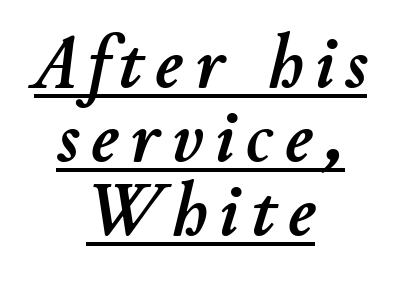
{"italic": "yes", "lean": "right", "slant_degrees": 11, "width": "normal", "stroke_contrast": "low", "x_height": "small", "monospaced": "no", "underline": "yes", "align": "center", "line_spacing": "tight", "line_spacing_ratio": 0.96, "glyph_px": 77}
